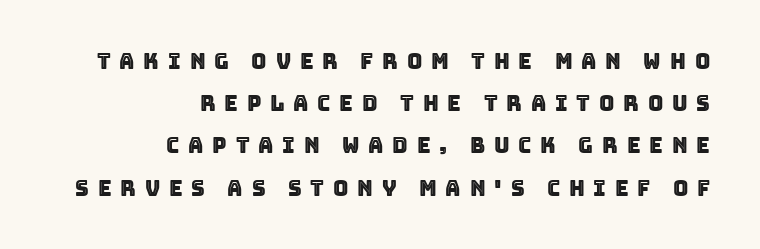
Nope, not italic — everything's standing straight. Line ends are locked; line starts wander. Tracking value appears strongly positive — letters spread wide. This block would shrink considerably if given ordinary leading; it's expanded now. Clear beneath every line of the passage.
